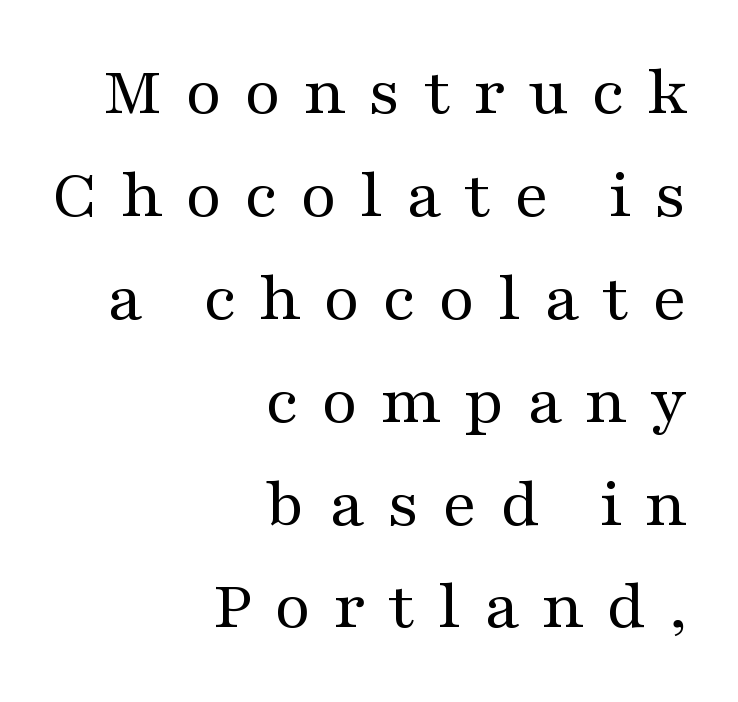
The typesetting does not lean heavy: it is not bold. Glyph-to-glyph distance is far greater than everyday printed text. In CSS terms this would be text-align: right. Letters rest on an invisible, unmarked baseline. Do the characters align in a grid? No, the font is proportional.
